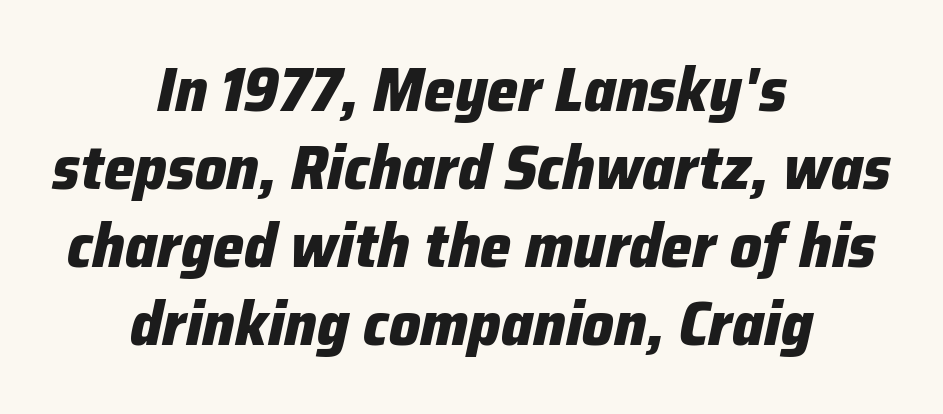
{"italic": "yes", "lean": "right", "slant_degrees": 12, "bold": "yes", "weight": "heavy", "width": "normal", "stroke_contrast": "low", "x_height": "medium", "monospaced": "no", "underline": "no", "align": "center", "line_spacing": "normal", "line_spacing_ratio": 1.26, "letter_spacing": "normal", "letter_spacing_em": 0.0, "glyph_px": 62}
